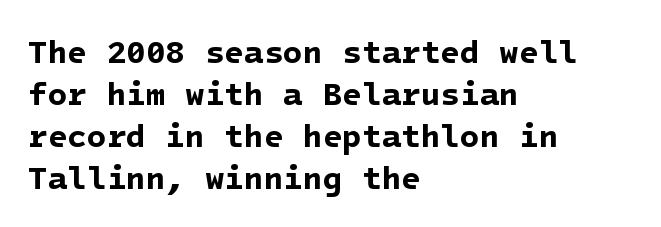
The image shows 32 px bold sans-serif type; set left-aligned, normal line spacing (1.31x), normal letter spacing, not underlined; low stroke contrast and a medium x-height.
